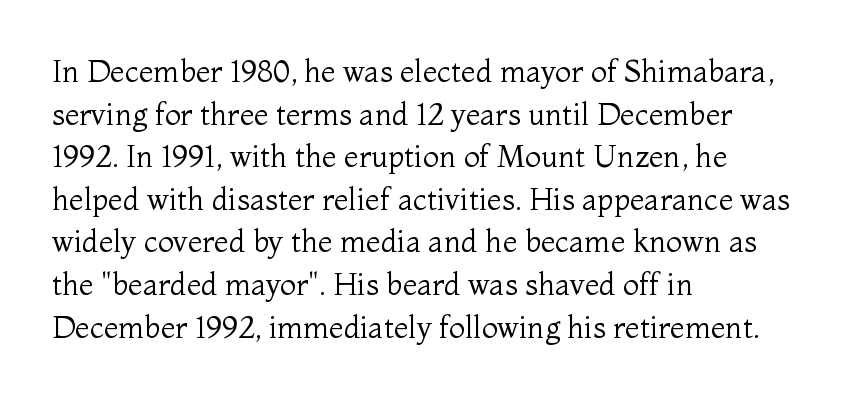
The typography opts for an upright posture over an oblique one. Spacing verdict: proportional, widths tailored to each character. The type is set solid horizontally, with unmodified tracking. A quiet, ordinary-to-light weight characterises the typeface. Layout note: lines flush left. Notice how descenders clear the ascenders below comfortably — that's standard leading.
